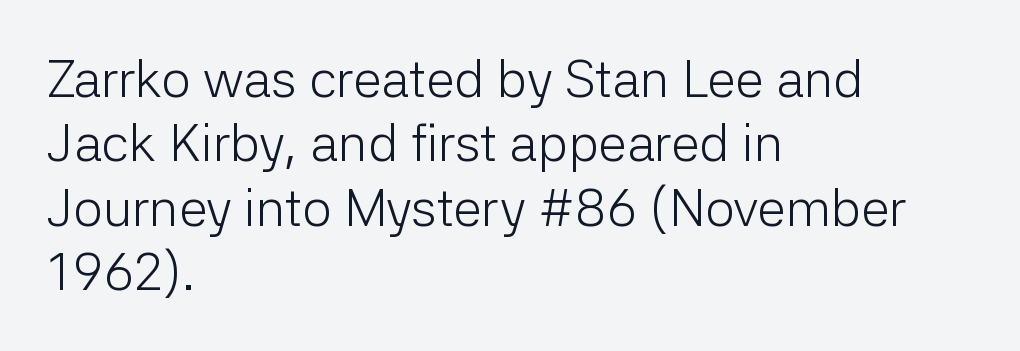
Q: Is the text bold? A: No.
Q: Is the text italic (slanted)? A: No, it is upright.
Q: Is the typeface a serif or a sans-serif typeface? A: Sans-serif.
Q: Is the text underlined? A: No.
Q: How is the paragraph aligned? A: Left-aligned.
Q: Is the spacing between letters normal or unusually wide? A: Normal.
Q: Width (condensed, normal, or wide)? A: Normal.
Q: Stroke contrast? A: Low.
Q: x-height? A: Medium.
Q: Monospaced? A: No.
